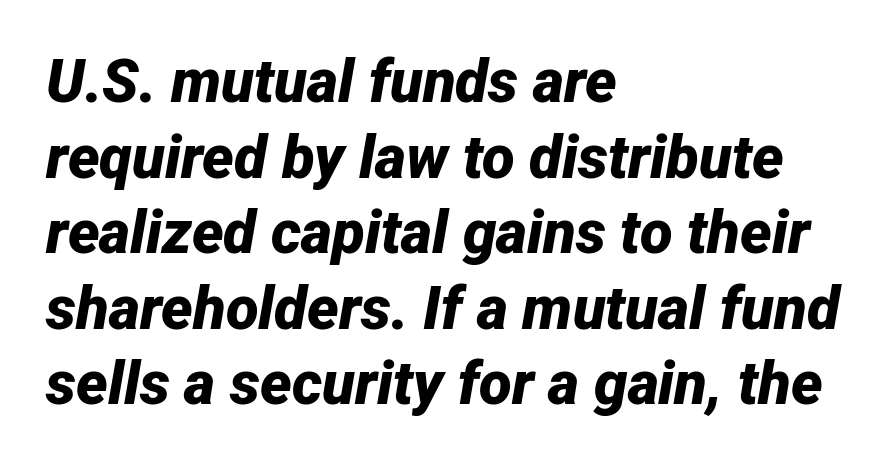
The image shows 60 px bold type, italic (leaning right); set left-aligned, normal line spacing (1.26x), normal letter spacing, not underlined; low stroke contrast and a medium x-height.
